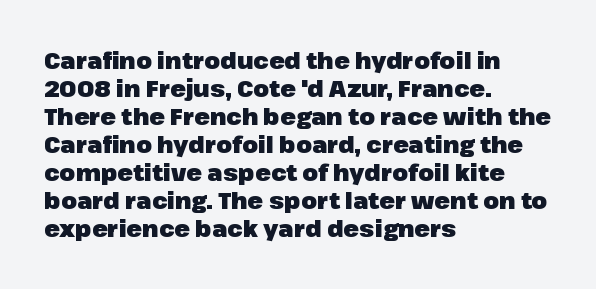
{"italic": "no", "bold": "yes", "underline": "no", "align": "left", "line_spacing_ratio": 1.22, "letter_spacing": "normal", "letter_spacing_em": 0.0, "glyph_px": 23}
